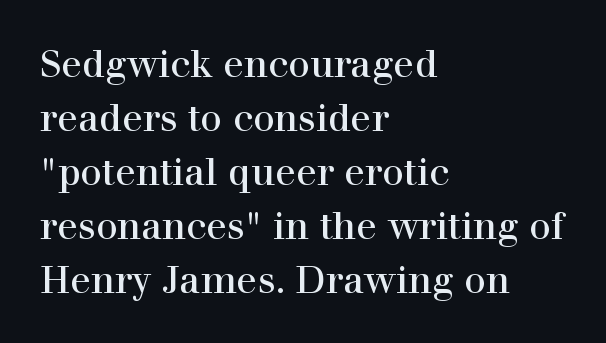
Q: Is the text italic (slanted)? A: No, it is upright.
Q: Is the typeface a serif or a sans-serif typeface? A: Serif.
Q: Is the text underlined? A: No.
Q: How is the paragraph aligned? A: Left-aligned.
Q: Is the spacing between letters normal or unusually wide? A: Normal.
Q: Is the spacing between lines tight, normal or loose? A: Normal.
Q: Width (condensed, normal, or wide)? A: Normal.
Q: x-height? A: Medium.
Q: Monospaced? A: No.
